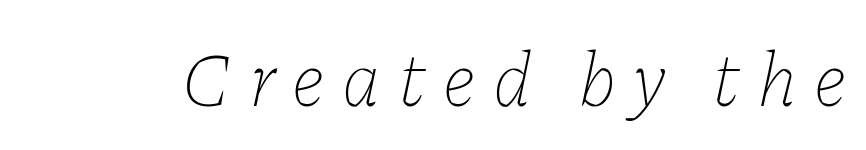
{"italic": "yes", "lean": "right", "slant_degrees": 11, "bold": "no", "weight": "thin", "width": "normal", "stroke_contrast": "low", "x_height": "medium", "monospaced": "no", "underline": "no", "letter_spacing": "wide", "letter_spacing_em": 0.22, "glyph_px": 78}
